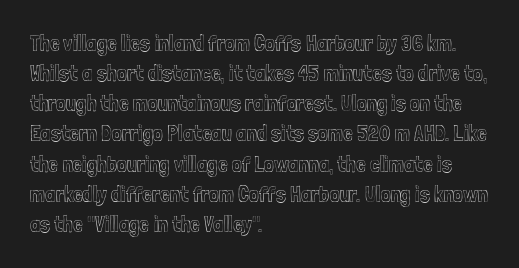
The lettering stays uniformly vertical, giving the passage a roman look. The text block is weighted toward the left margin, trailing off unevenly rightward. A typesetter would call this zero additional tracking. Evenly set lines give the paragraph a standard silhouette.
